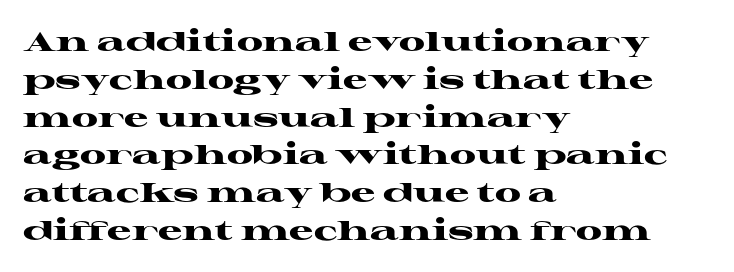
The image shows 27 px bold type, upright; set left-aligned, normal line spacing (1.4x), normal letter spacing, not underlined.
